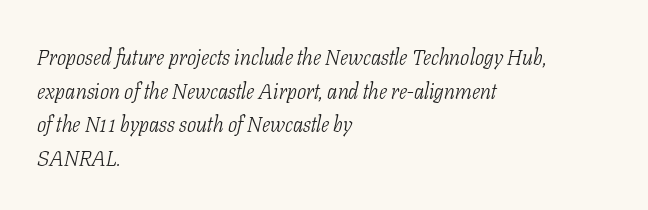
{"italic": "yes", "lean": "right", "slant_degrees": 11, "bold": "no", "underline": "no", "align": "left", "line_spacing": "normal", "line_spacing_ratio": 1.53, "letter_spacing": "normal", "letter_spacing_em": 0.0, "glyph_px": 22}
